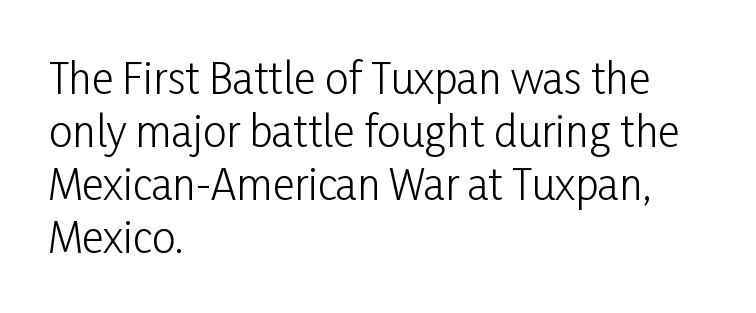
The image shows 42 px light, condensed sans-serif type, upright; set left-aligned, normal line spacing (1.26x), normal letter spacing, not underlined; low stroke contrast and a medium x-height.
